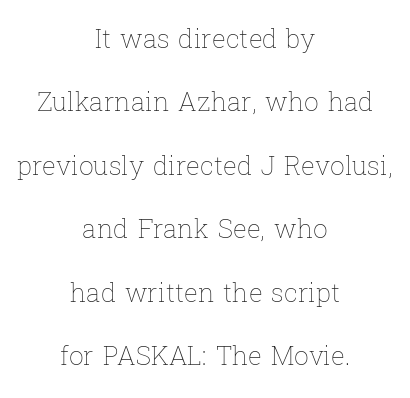
{"italic": "no", "bold": "no", "underline": "no", "align": "center", "line_spacing": "loose", "line_spacing_ratio": 2.44, "letter_spacing": "normal", "letter_spacing_em": 0.0, "glyph_px": 26}
